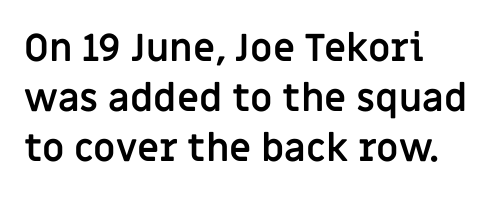
Is this a sans? Yes — the strokes have no serifs. Regarding leading, the lines here are spaced in the standard way. Short and long lines alike share a common starting point at left. The rendering uses a bold face; every stroke is thick and dark. Notice how the stems are strictly vertical — no italics here. Any mark beneath the type? The region is blank.
